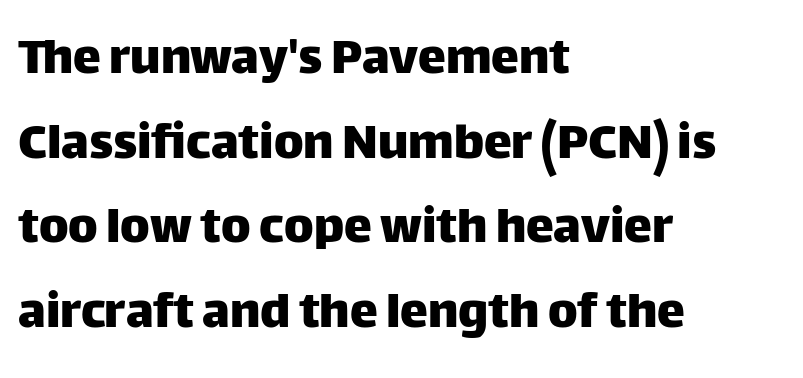
The image shows 56 px sans-serif type, upright; set left-aligned, normal line spacing (1.51x), normal letter spacing, not underlined; low stroke contrast and a large x-height.
